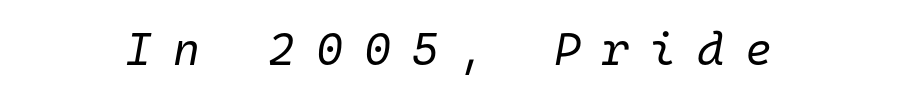
Stroke mass is kept to a normal reading level or below. Display-style spreading of the glyphs; the letterfit is very open. A typesetter would call this monospace, since all characters share one set width. Lines of text with bare space underneath.
